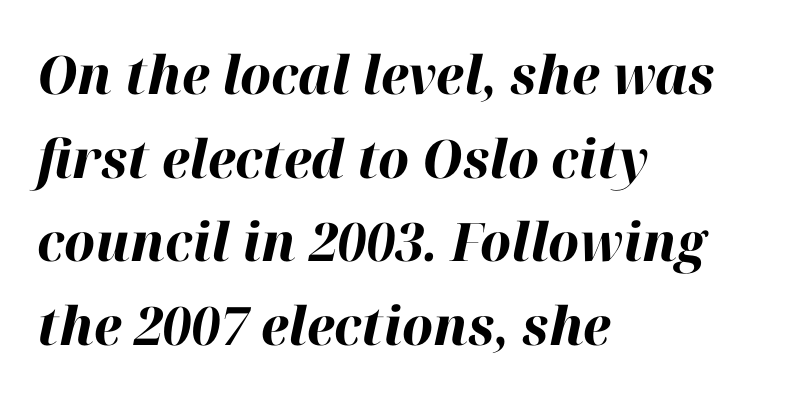
Q: Is the text bold? A: Yes.
Q: Is the text italic (slanted)? A: Yes, it leans right by about 12 degrees.
Q: Is the text underlined? A: No.
Q: How is the paragraph aligned? A: Left-aligned.
Q: Is the spacing between letters normal or unusually wide? A: Normal.
Q: Is the spacing between lines tight, normal or loose? A: Normal.
Q: Width (condensed, normal, or wide)? A: Normal.
Q: Stroke contrast? A: High.
Q: x-height? A: Medium.
Q: Monospaced? A: No.
